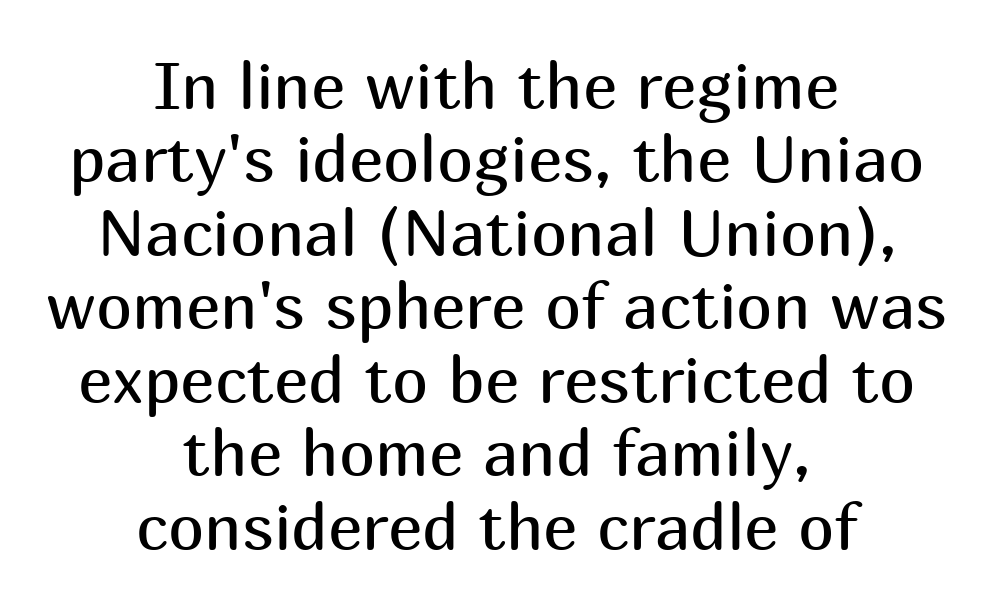
{"serif": "no", "italic": "no", "bold": "no", "weight": "regular", "width": "normal", "stroke_contrast": "medium", "x_height": "medium", "monospaced": "no", "underline": "no", "align": "center", "line_spacing": "tight", "line_spacing_ratio": 1.13, "letter_spacing": "normal", "letter_spacing_em": 0.0, "glyph_px": 65}
